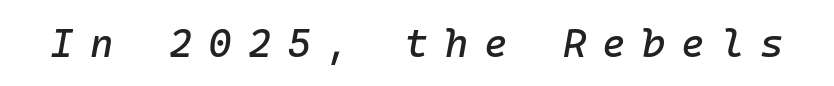
The image shows 40 px text type, italic (leaning right), monospaced; set unusually wide letter spacing (+0.4 em), not underlined; low stroke contrast and a medium x-height.
